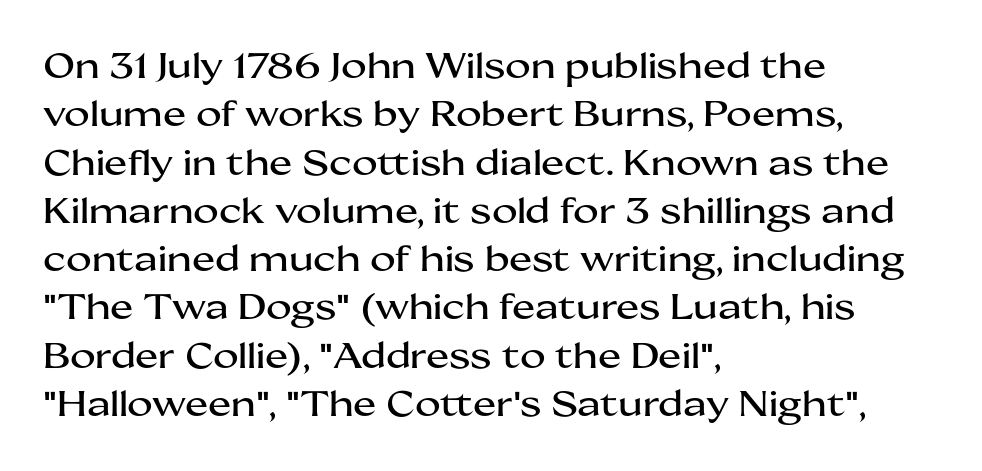
{"italic": "no", "width": "wide", "stroke_contrast": "medium", "x_height": "medium", "monospaced": "no", "underline": "no", "align": "left", "line_spacing": "normal", "line_spacing_ratio": 1.38, "letter_spacing": "normal", "letter_spacing_em": 0.0, "glyph_px": 35}
